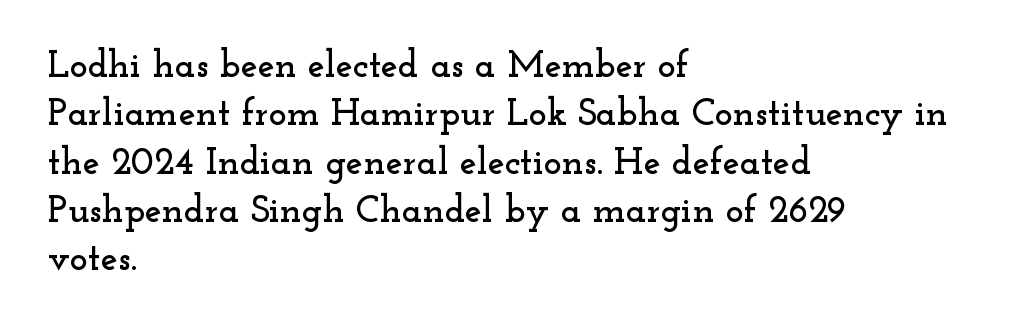
The image shows 38 px wide serif type, upright; set left-aligned, normal line spacing (1.27x), normal letter spacing, not underlined; low stroke contrast and a small x-height.
